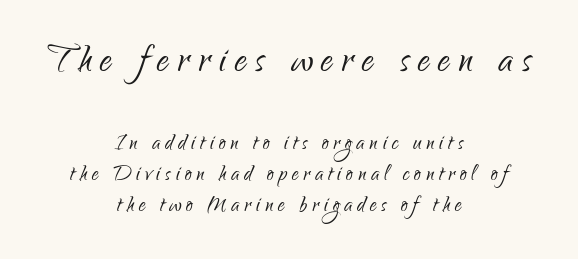
The paragraph shown floats in the horizontal middle. The passage shown is not underscored anywhere. Type style note: lacks serifs. Leading is clearly below the norm, producing a dense column.
